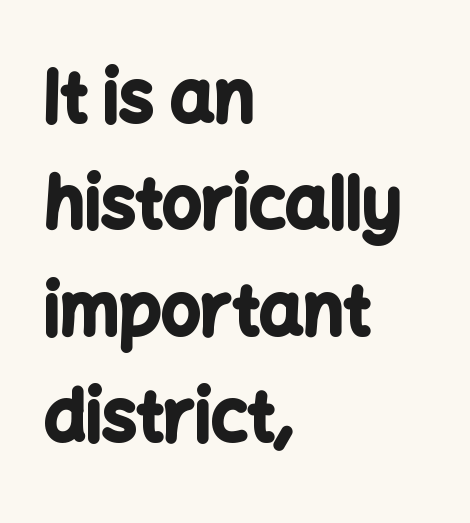
{"serif": "no", "italic": "no", "bold": "yes", "weight": "bold", "width": "normal", "stroke_contrast": "low", "x_height": "medium", "monospaced": "no", "underline": "no", "align": "left", "line_spacing": "normal", "line_spacing_ratio": 1.54, "letter_spacing": "normal", "letter_spacing_em": 0.0, "glyph_px": 69}
